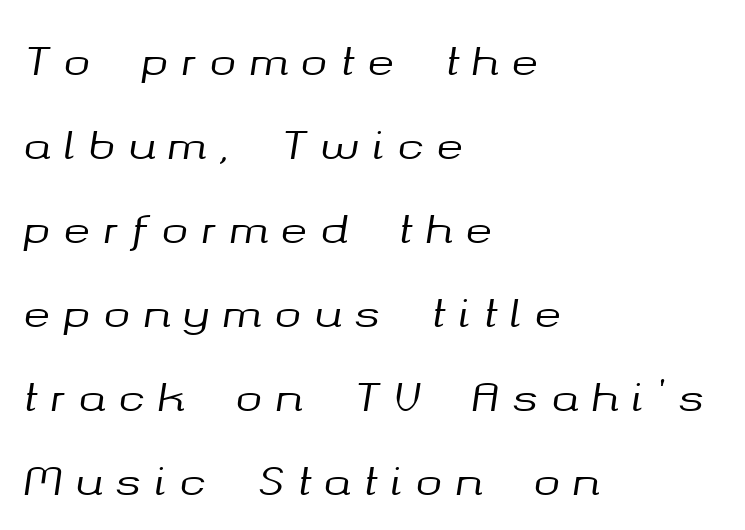
The ragged edge is on the right, which tells us the setting is flush left. In terms of letterspacing, this is a distinctly airy, spread setting. If you drew a line through each stem, it would be angled. The letters advance in unequal steps, a hallmark of proportional type. The rendering uses a large line-height, opening up the rows. Glance below the letters and you will spot only blank space.
